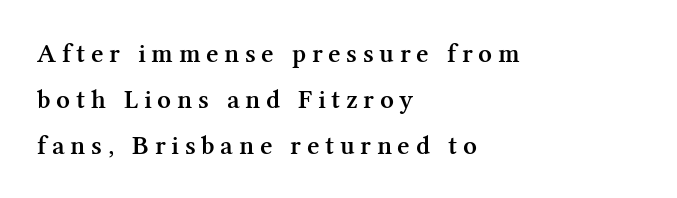
The face used here is a semibold: visibly heavier than regular, lighter than bold. These lines stack with their left ends in a neat column. Unlike italic type, these characters show no tilt at all. Glance below the letters and you will spot only blank space. The passage shown stacks its lines at a standard gap.
